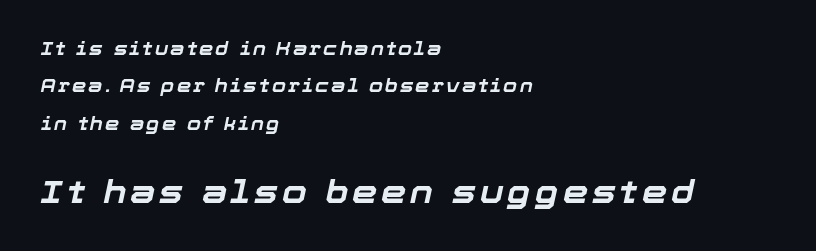
The image shows 32 px bold type, italic (leaning right); set left-aligned, loose line spacing (2.08x), not underlined; the second (bottom) block is 1.78x larger; low stroke contrast and a medium x-height.
